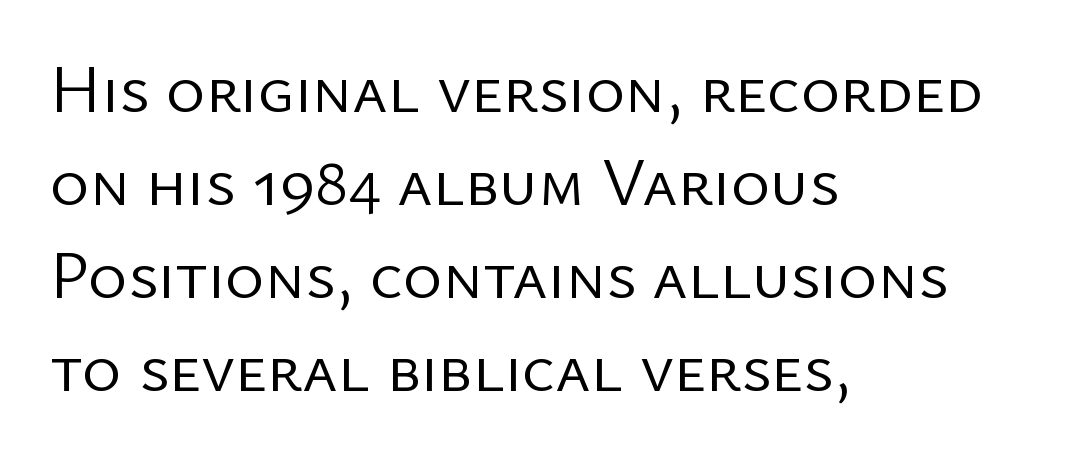
Q: Is the text bold? A: No.
Q: Is the text italic (slanted)? A: No, it is upright.
Q: Is the typeface a serif or a sans-serif typeface? A: Sans-serif.
Q: Is the text underlined? A: No.
Q: How is the paragraph aligned? A: Left-aligned.
Q: Is the spacing between letters normal or unusually wide? A: Normal.
Q: Is the spacing between lines tight, normal or loose? A: Normal.
Q: Width (condensed, normal, or wide)? A: Normal.
Q: Stroke contrast? A: Low.
Q: x-height? A: Medium.
Q: Monospaced? A: No.
